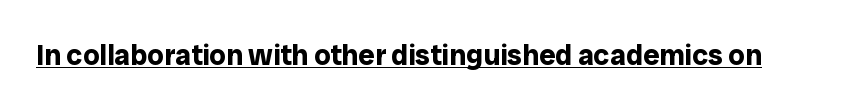
{"serif": "no", "italic": "no", "bold": "yes", "weight": "bold", "width": "normal", "stroke_contrast": "low", "x_height": "medium", "monospaced": "no", "underline": "yes", "letter_spacing": "normal", "letter_spacing_em": 0.0, "glyph_px": 29}
